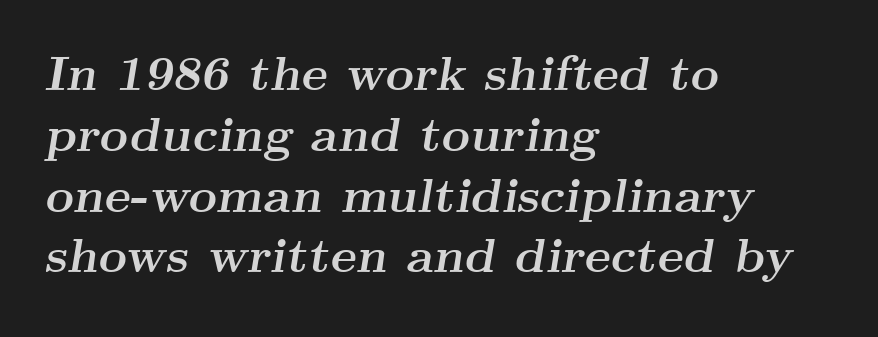
Letters rest on an invisible, unmarked baseline. Think of a printed novel: that variable character pitch is what you see here. Look at the stroke-to-counter ratio: heavy, a bold. Compared with typical body copy, the letter spacing here is the same. I'd call this a serif setting — the letters wear small feet. The paragraph has a hard left edge and a soft right edge.
